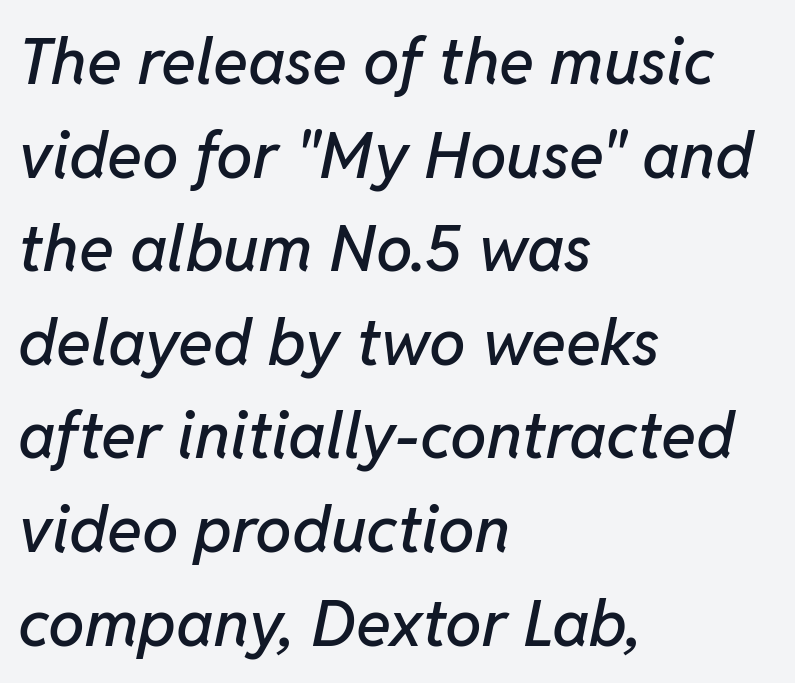
Think of a printed novel: that variable character pitch is what you see here. This sample is left-justified, so line endings fall wherever the words run out. Between one letter and the next there's only the usual sliver of space. Notice how descenders clear the ascenders below comfortably — that's standard leading.
